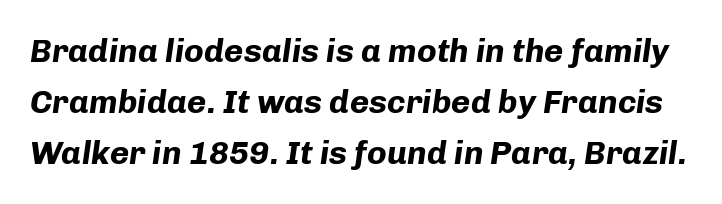
The face used here is proportionally spaced, like ordinary book or web type. Compared with ordinary roman type, these characters are visibly tilted. What's the leading like? Ordinary, nothing unusual. Does extra space separate the letters? No, they use regular spacing. Underline: absent. The strokes are fattened all the way to bold.
